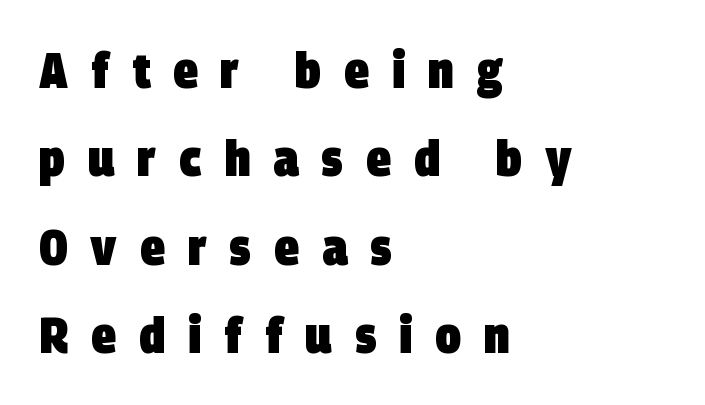
{"serif": "no", "bold": "yes", "weight": "heavy", "width": "condensed", "stroke_contrast": "low", "x_height": "large", "monospaced": "no", "underline": "no", "align": "left", "line_spacing_ratio": 1.77, "letter_spacing": "wide", "letter_spacing_em": 0.46, "glyph_px": 50}
